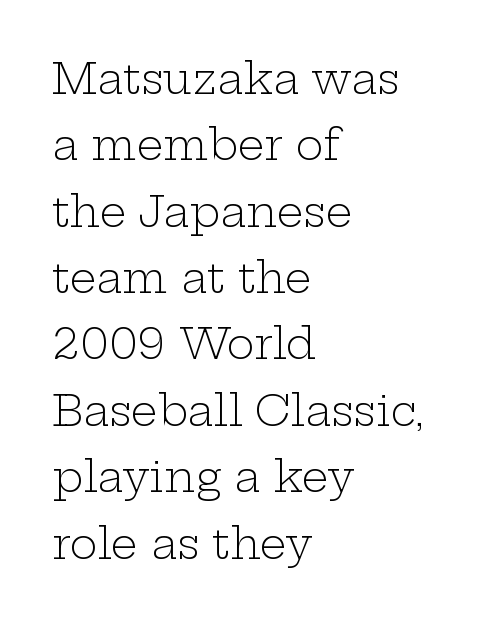
Is there any slant? The stems are plumb. These lines sit exactly where default settings would place them. Each letter keeps its own natural width here, so spacing adapts to shape. The strokes carry an ordinary text weight at most. Bare-footed words on every line.
